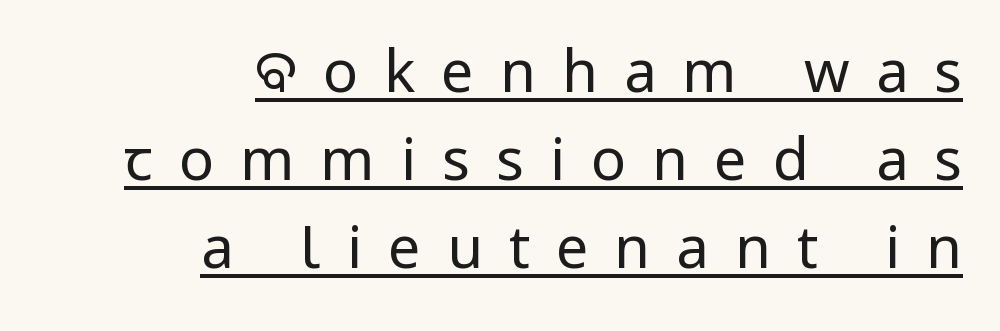
Q: Is the text bold? A: No.
Q: Is the text italic (slanted)? A: No, it is upright.
Q: Is the typeface a serif or a sans-serif typeface? A: Sans-serif.
Q: Is the text underlined? A: Yes.
Q: How is the paragraph aligned? A: Right-aligned.
Q: Is the spacing between letters normal or unusually wide? A: Unusually wide.
Q: Is the spacing between lines tight, normal or loose? A: Normal.
Q: Width (condensed, normal, or wide)? A: Condensed.
Q: Stroke contrast? A: Low.
Q: x-height? A: Large.
Q: Monospaced? A: No.
